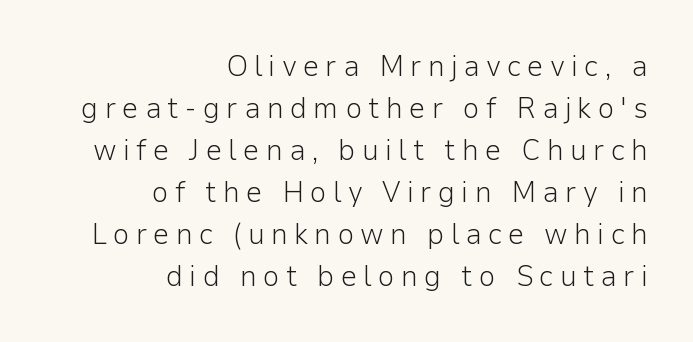
The typeface chosen for these lines omits serifs. Each letter keeps its own natural width here, so spacing adapts to shape. Compared with typical paragraphs, the rows here are spaced about the same. A student would call this right alignment; a typographer would say flush right, rag left. Is the letter spacing exaggerated? Yes — the characters are pushed far apart.
